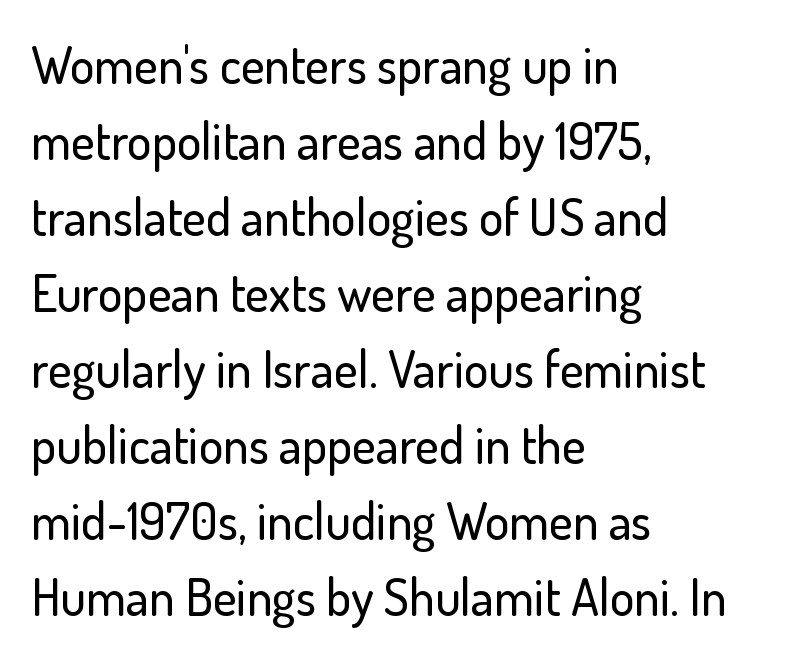
Varying glyph widths throughout — classic text-font behaviour. Horizontally, the lines are justified to the leading edge only. To sum up the face: it is a sans, with no serifs. It's the straight-up-and-down kind of type.
